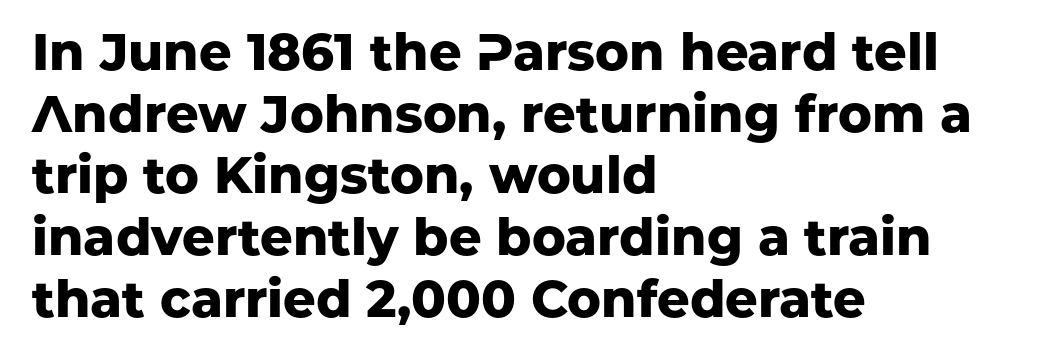
The image shows 51 px heavy sans-serif type, upright; set left-aligned, line spacing 1.21x, normal letter spacing, not underlined; low stroke contrast and a medium x-height.
